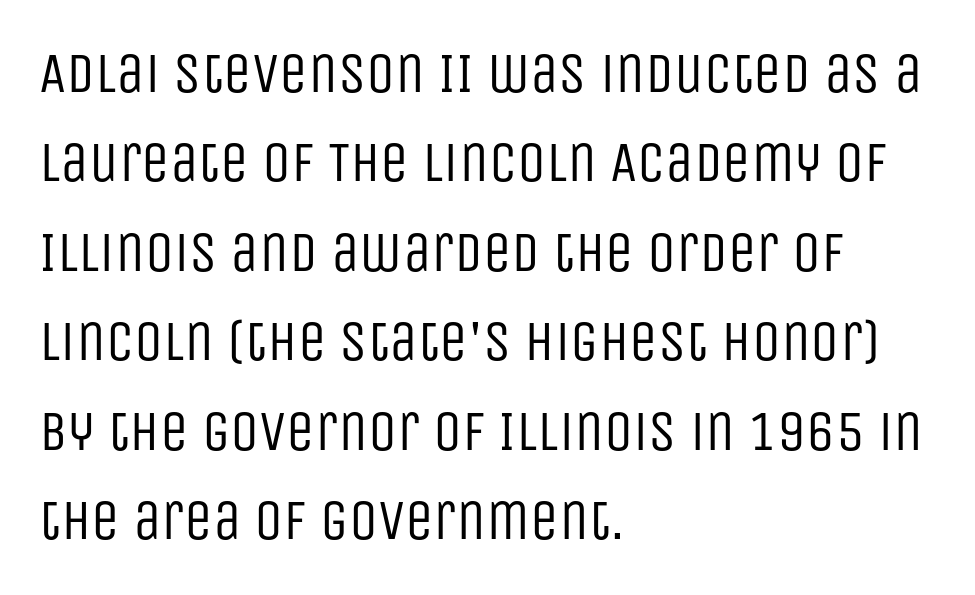
The image shows 57 px regular-weight, condensed sans-serif type, upright; set left-aligned, normal line spacing (1.57x), normal letter spacing, not underlined; low stroke contrast and a large x-height.
